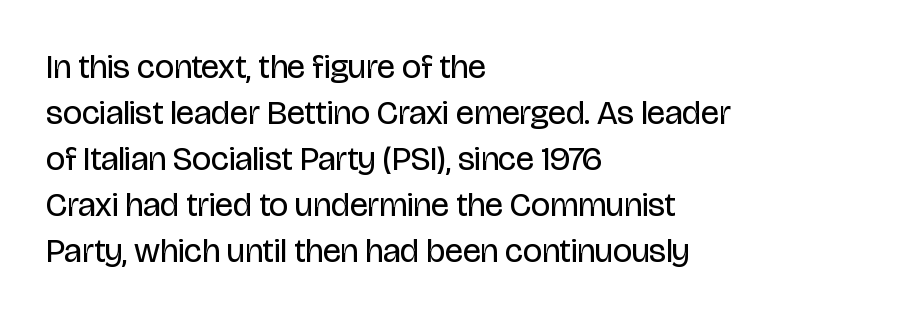
{"serif": "no", "italic": "no", "bold": "no", "weight": "regular", "width": "condensed", "stroke_contrast": "low", "x_height": "large", "monospaced": "no", "underline": "no", "align": "left", "line_spacing": "normal", "line_spacing_ratio": 1.35, "letter_spacing": "normal", "letter_spacing_em": 0.0, "glyph_px": 34}
